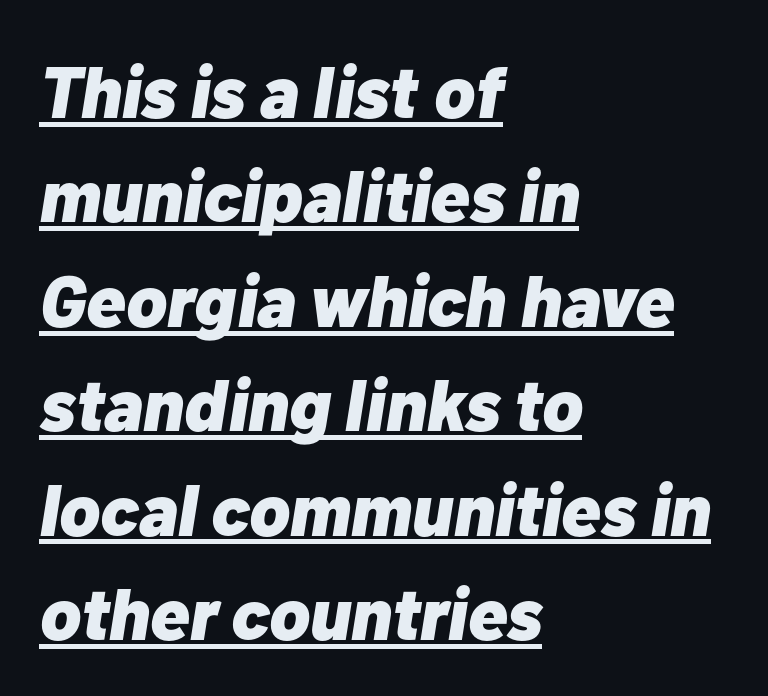
Q: Is the text bold? A: Yes.
Q: Is the text italic (slanted)? A: Yes, it leans right by about 10 degrees.
Q: Is the text underlined? A: Yes.
Q: How is the paragraph aligned? A: Left-aligned.
Q: Is the spacing between letters normal or unusually wide? A: Normal.
Q: Is the spacing between lines tight, normal or loose? A: Normal.
Q: Width (condensed, normal, or wide)? A: Normal.
Q: Stroke contrast? A: Low.
Q: x-height? A: Medium.
Q: Monospaced? A: No.
